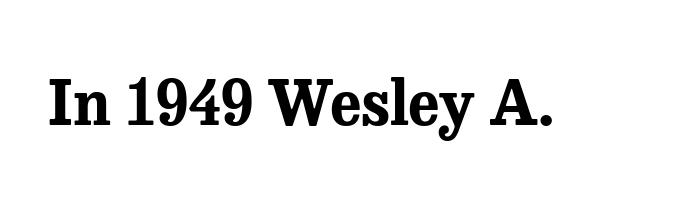
This rendering features lettering with no underline. The rendering uses a bold face; every stroke is thick and dark. This is serif lettering, the kind often seen in printed books. The tracking reads as untouched default to a designer's eye. Nope, not italic — everything's standing straight. Varying glyph widths throughout — classic text-font behaviour.
